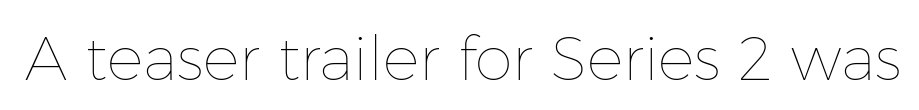
{"italic": "no", "bold": "no", "weight": "thin", "width": "normal", "stroke_contrast": "low", "x_height": "medium", "monospaced": "no", "underline": "no", "letter_spacing": "normal", "letter_spacing_em": 0.0, "glyph_px": 61}
